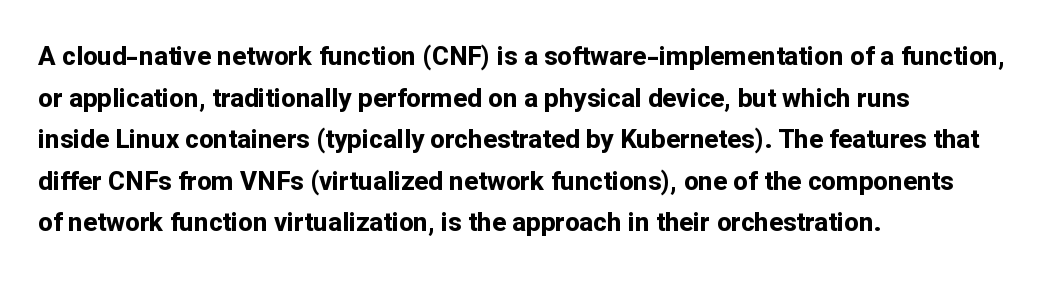
{"italic": "no", "bold": "yes", "underline": "no", "align": "left", "line_spacing": "normal", "line_spacing_ratio": 1.6, "letter_spacing": "normal", "letter_spacing_em": 0.0, "glyph_px": 26}
